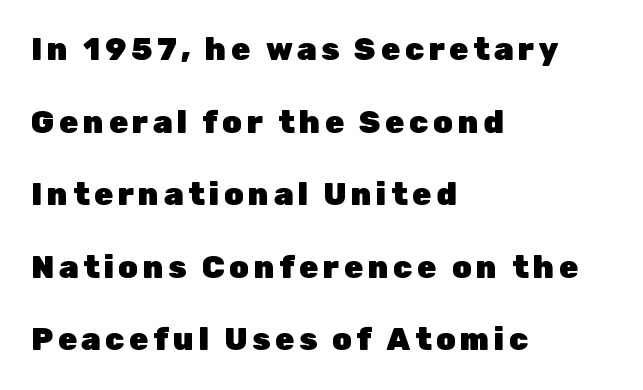
The image shows 31 px heavy sans-serif type, upright; set left-aligned, loose line spacing (2.34x), not underlined; low stroke contrast and a medium x-height.
